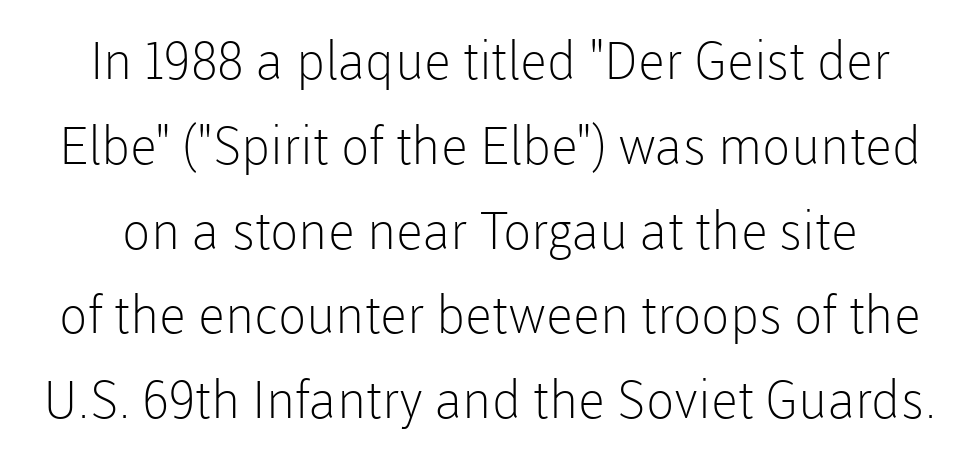
Designer's note — italics off, roman on. The typeface has the unassuming heft of standard copy or less. Clear beneath every line of the passage. Vertically, the passage feels balanced, rows spaced as you'd expect.
